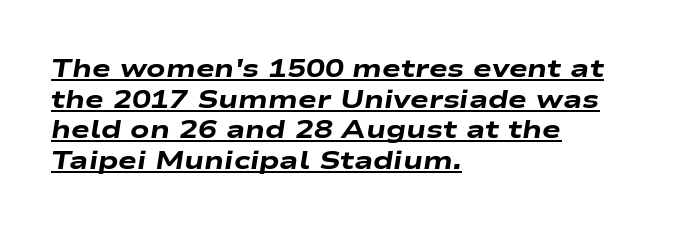
The image shows 25 px bold type, italic (leaning right); set left-aligned, line spacing 1.23x, normal letter spacing, underlined.
